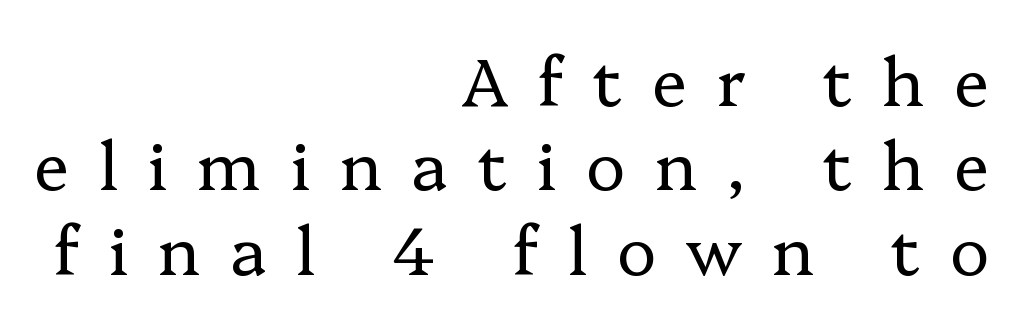
Serifs: yes, visible at the terminals of the letterforms. Descenders hang freely into open space. Is the letter spacing exaggerated? Yes — the characters are pushed far apart. Students, observe: this is what conventionally led text looks like. Every row of glyphs terminates at an identical x-position on the right. This sample has the flowing, uneven cadence of proportional lettering.
